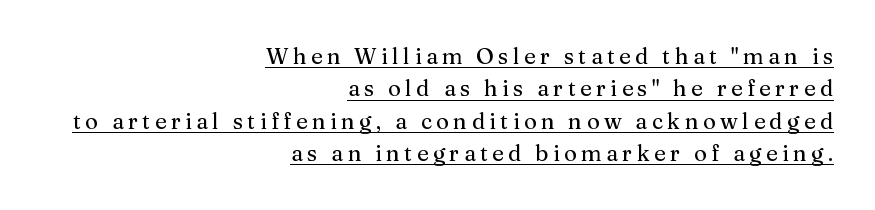
{"italic": "no", "underline": "yes", "align": "right", "line_spacing": "normal", "line_spacing_ratio": 1.47, "letter_spacing": "wide", "letter_spacing_em": 0.2, "glyph_px": 22}
